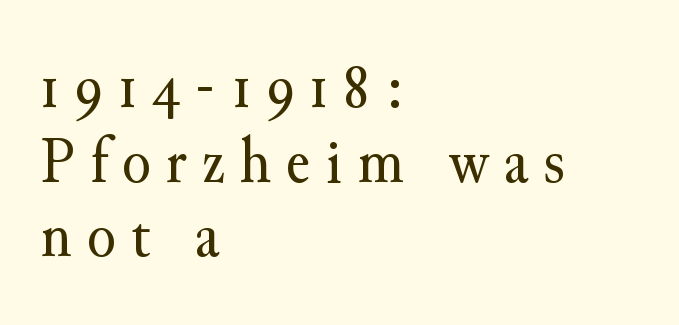
The image shows 66 px regular-weight serif type, upright; set left-aligned, tight line spacing (1.13x), unusually wide letter spacing (+0.23 em), not underlined; medium stroke contrast and a small x-height.
